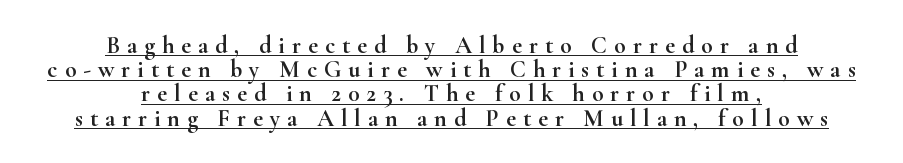
Q: Is the text italic (slanted)? A: No, it is upright.
Q: Is the text underlined? A: Yes.
Q: How is the paragraph aligned? A: Centered.
Q: Is the spacing between letters normal or unusually wide? A: Unusually wide.
Q: Is the spacing between lines tight, normal or loose? A: Tight.
